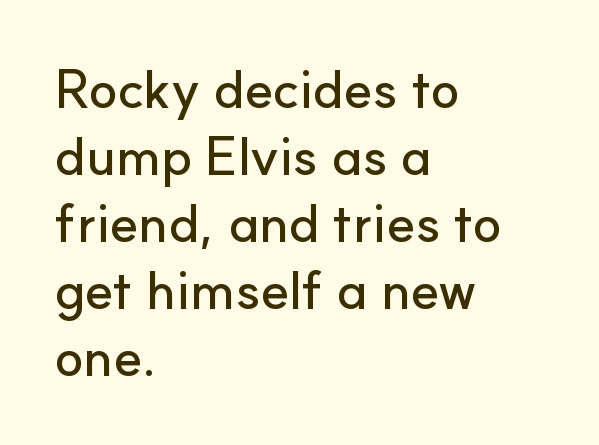
Note: no serifs on the glyphs. Here the glyphs are tracked normally, forming tight word shapes. Leftover space on each line is placed entirely after the last word. Think of a printed novel: that variable character pitch is what you see here. The letters stand straight up with perfectly vertical stems.
